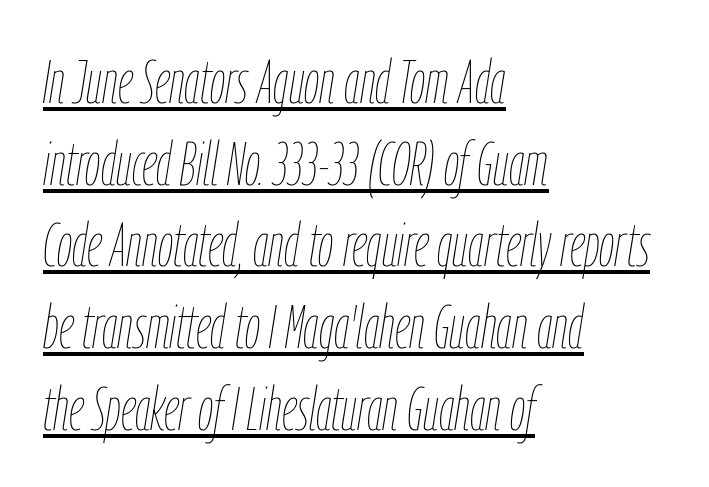
Honestly, the letter spacing is just normal — you wouldn't notice it. The lettering is marked with a stroke running underneath it. An italicized treatment has been applied to the whole sample. The passage is arranged the way most books set body copy — flush left. The font sits on the lighter half of the weight spectrum, regular included.
